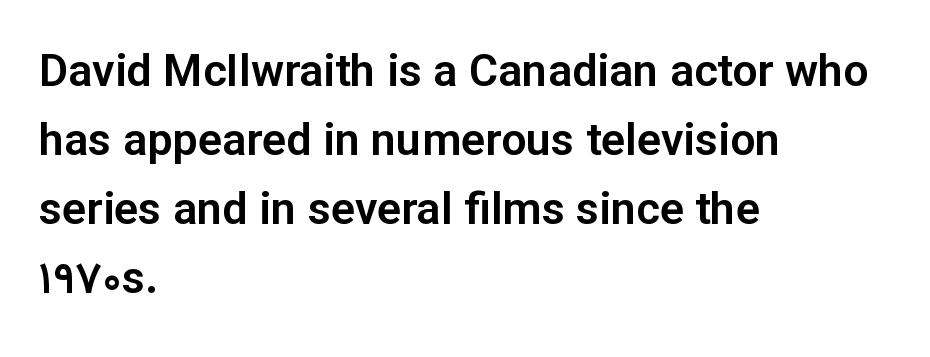
Characters follow at the spacing the type designer built in. No italicization has been applied; the sample stays upright. Looks like regular typesetting: each glyph gets only the width it needs. The vertical gap from one line to the next is medium.
